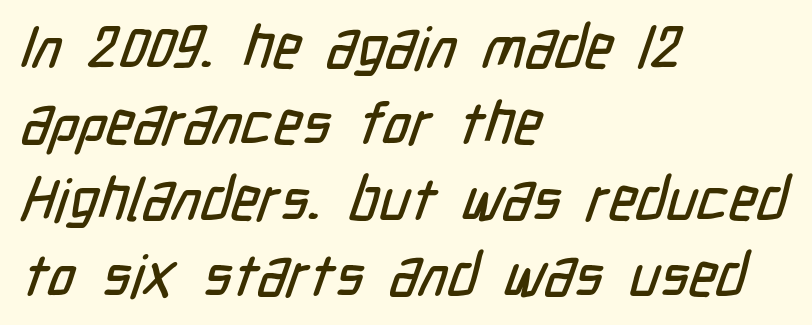
The image shows 59 px condensed sans-serif type; set left-aligned, normal line spacing (1.29x), normal letter spacing, not underlined; low stroke contrast and a medium x-height.
